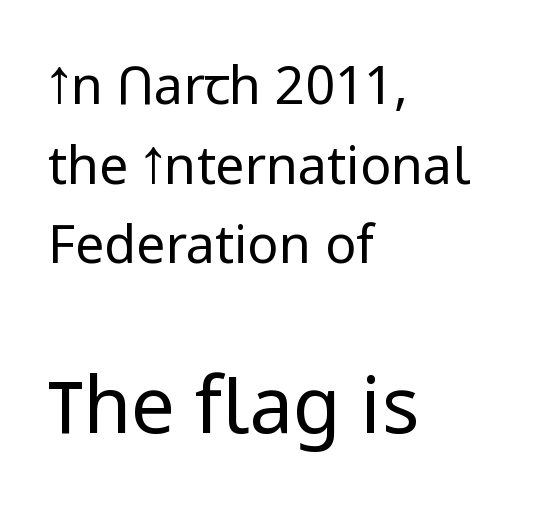
Q: Is the text bold? A: No.
Q: Is the text italic (slanted)? A: No, it is upright.
Q: Is the typeface a serif or a sans-serif typeface? A: Sans-serif.
Q: Is the text underlined? A: No.
Q: How is the paragraph aligned? A: Left-aligned.
Q: Is the spacing between letters normal or unusually wide? A: Normal.
Q: Is the spacing between lines tight, normal or loose? A: Normal.
Q: Which block of text is set in a larger size, the first (top) or the second (bottom)? A: The second (bottom) one.
Q: Width (condensed, normal, or wide)? A: Normal.
Q: Stroke contrast? A: Low.
Q: x-height? A: Medium.
Q: Monospaced? A: No.
